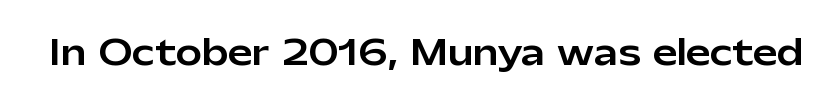
Q: Is the text italic (slanted)? A: No, it is upright.
Q: Is the typeface a serif or a sans-serif typeface? A: Sans-serif.
Q: Is the text underlined? A: No.
Q: Is the spacing between letters normal or unusually wide? A: Normal.
Q: Width (condensed, normal, or wide)? A: Normal.
Q: Stroke contrast? A: Low.
Q: x-height? A: Medium.
Q: Monospaced? A: No.
